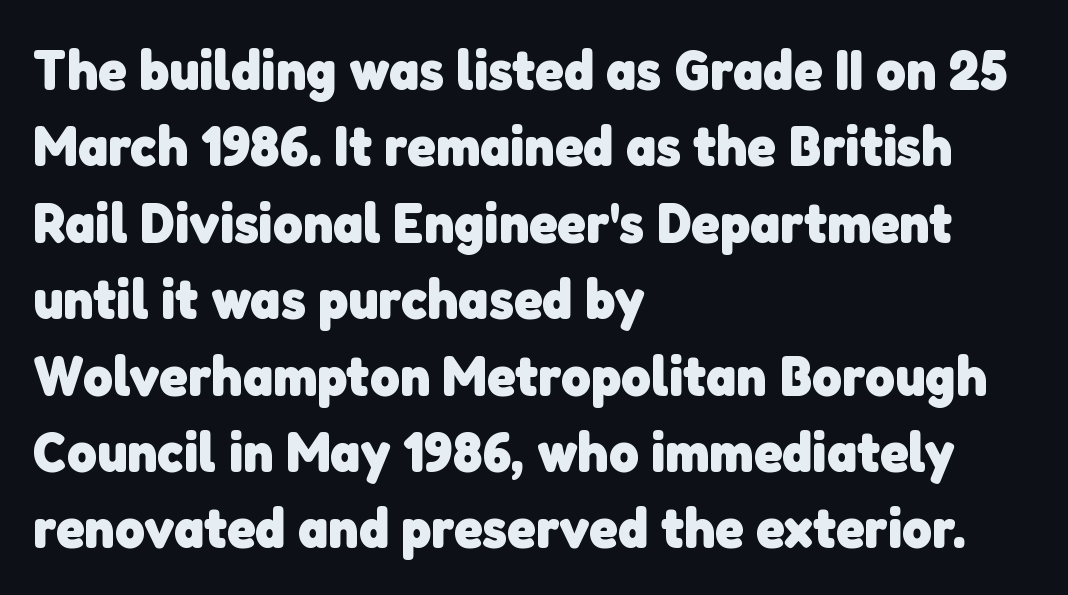
Looks like regular typesetting: each glyph gets only the width it needs. Examine the stroke ends and you'll find no serifs. Unmarked baselines from the first word to the last. Letter spacing: default.
